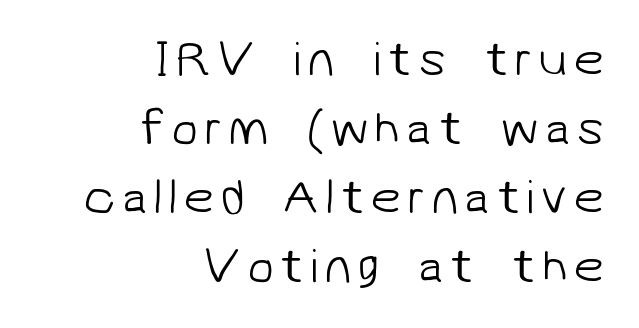
The image shows 49 px light sans-serif type; set right-aligned, normal line spacing (1.41x), not underlined; low stroke contrast and a medium x-height.
